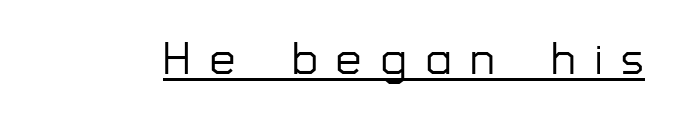
The image shows 45 px sans-serif type, upright; set unusually wide letter spacing (+0.43 em), underlined; low stroke contrast and a medium x-height.
